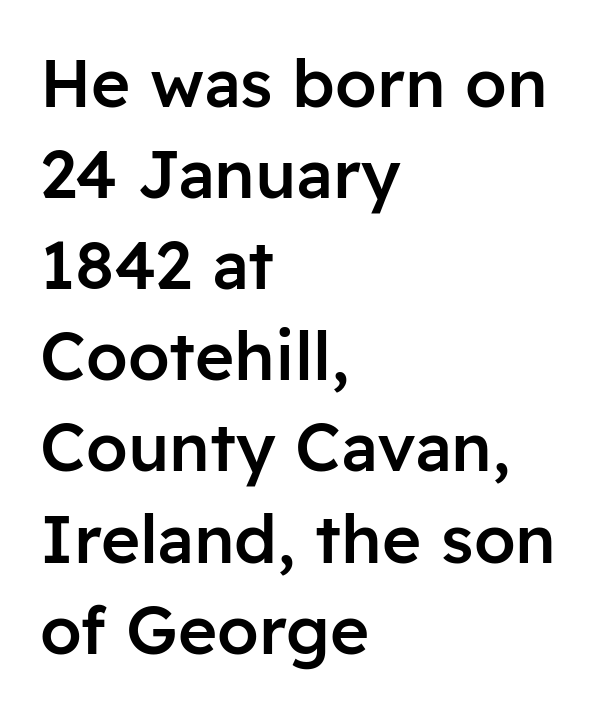
The image shows 67 px semibold sans-serif type, upright; set left-aligned, normal line spacing (1.36x), normal letter spacing, not underlined; low stroke contrast and a medium x-height.
